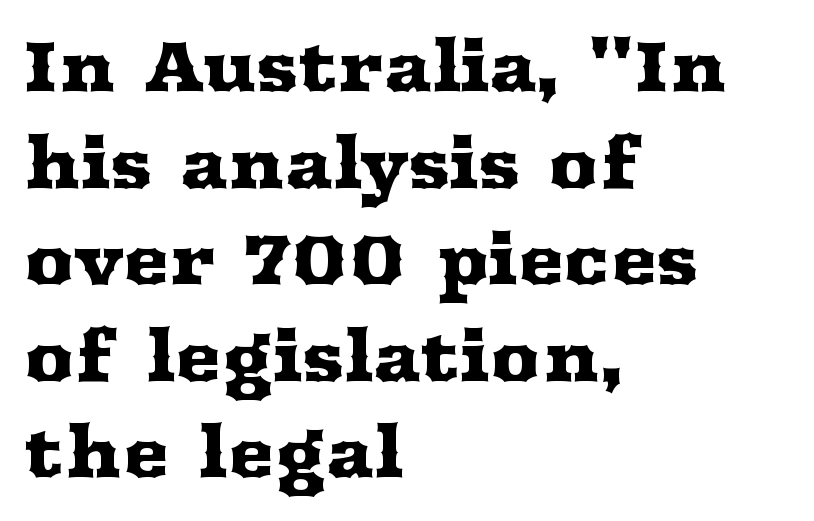
Proportional: the letters do not fall into vertical columns. Normally led — the rows are evenly, conventionally spaced. Glyph-to-glyph distance matches everyday printed text. The letters stand upright; this is a roman face. Check under the words: just untouched page.
